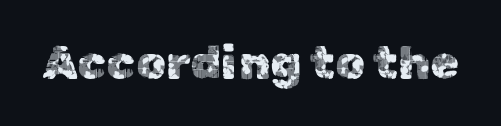
The image shows 47 px sans-serif type, upright; set normal letter spacing, not underlined; a medium x-height.
